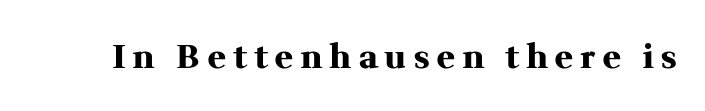
The image shows 33 px heavy serif type, upright; set unusually wide letter spacing (+0.24 em), not underlined; medium stroke contrast and a medium x-height.
